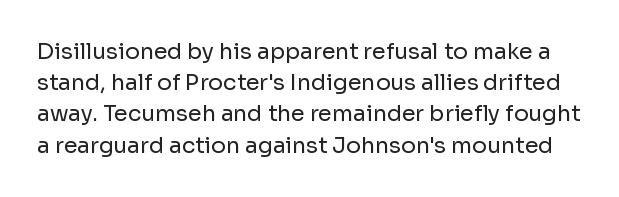
Any mark beneath the type? The region is blank. Think standard paragraph weight, or any step lighter than that. This sample uses an upright cut, with every glyph sitting square on the baseline. The gaps between neighbouring characters are ordinary and unremarkable. Each new line begins a customary step beneath the previous one.
